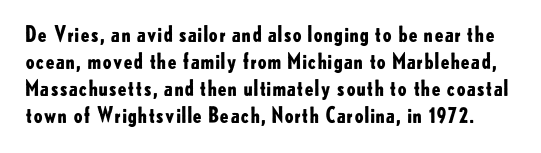
Default kerning and tracking; the words read as compact shapes. The letters stand straight up with perfectly vertical stems. Check under the words: just untouched page. You'd pick this weight for a headline — it's a proper bold. Whoever set this chose a conventional vertical rhythm.
